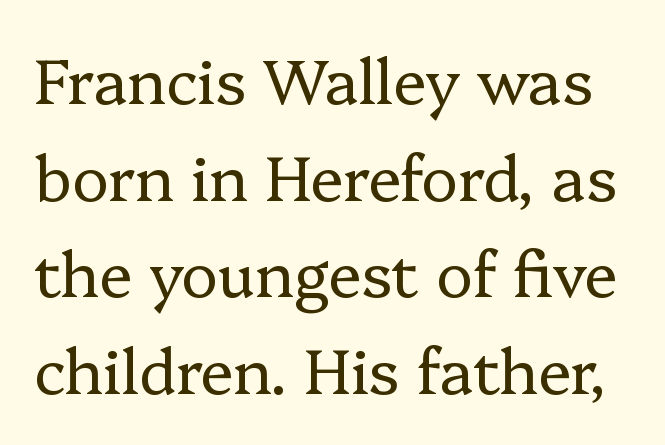
Think of a printed novel: that variable character pitch is what you see here. Italic: no, the glyphs are upright roman. Bold? No — there's no thickening of the strokes. In terms of leading, this rendering sits right in the middle. The specimen omits any rule beneath the text block's lines.
